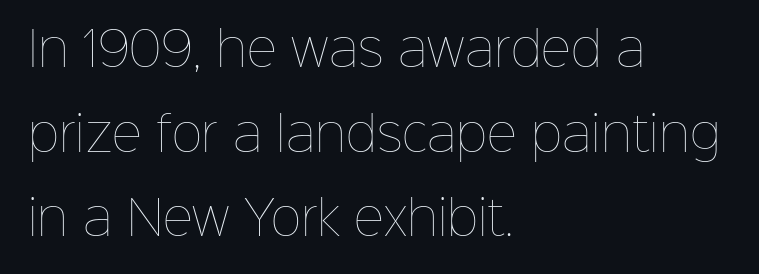
The font's upright variant was chosen for this text. A quiet, ordinary-to-light weight characterises the typeface. Between one letter and the next there's only the usual sliver of space. Glance below the letters and you will spot only blank space. This sample has the flowing, uneven cadence of proportional lettering.
